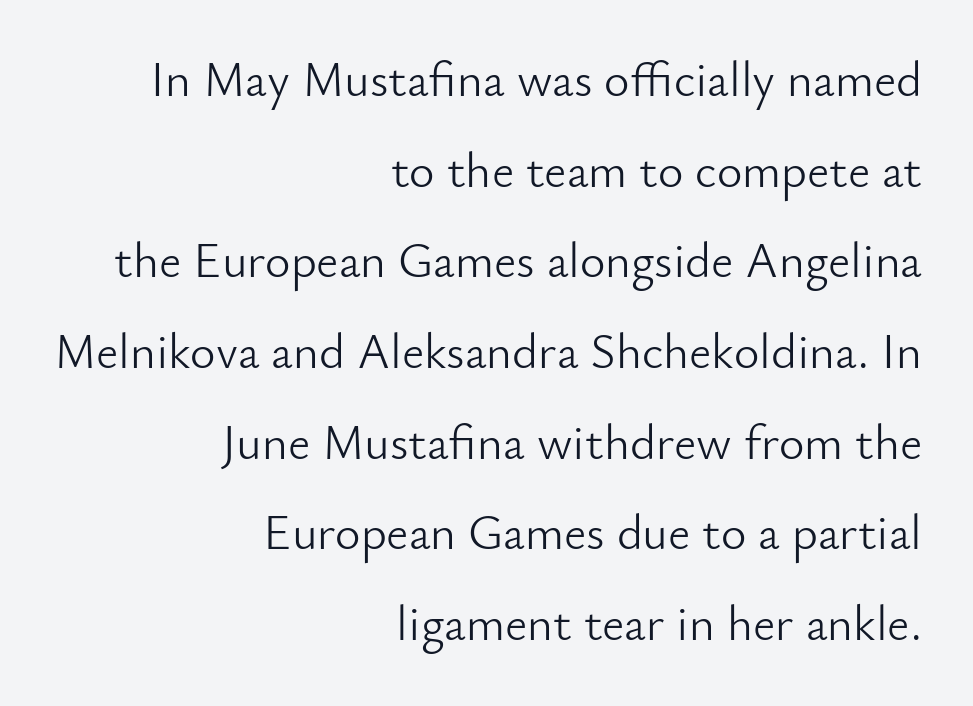
Right-aligned paragraph, ragged on the left. You can tell from the bare stems that sans-serif type was used. Honestly, the letter spacing is just normal — you wouldn't notice it. Do the letters lean? They stand straight.
